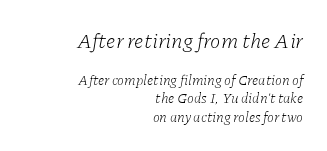
Q: Is the text bold? A: No.
Q: Is the text italic (slanted)? A: Yes, it leans right by about 11 degrees.
Q: Is the text underlined? A: No.
Q: How is the paragraph aligned? A: Right-aligned.
Q: Is the spacing between letters normal or unusually wide? A: Normal.
Q: Is the spacing between lines tight, normal or loose? A: Normal.
Q: Which block of text is set in a larger size, the first (top) or the second (bottom)? A: The first (top) one.
